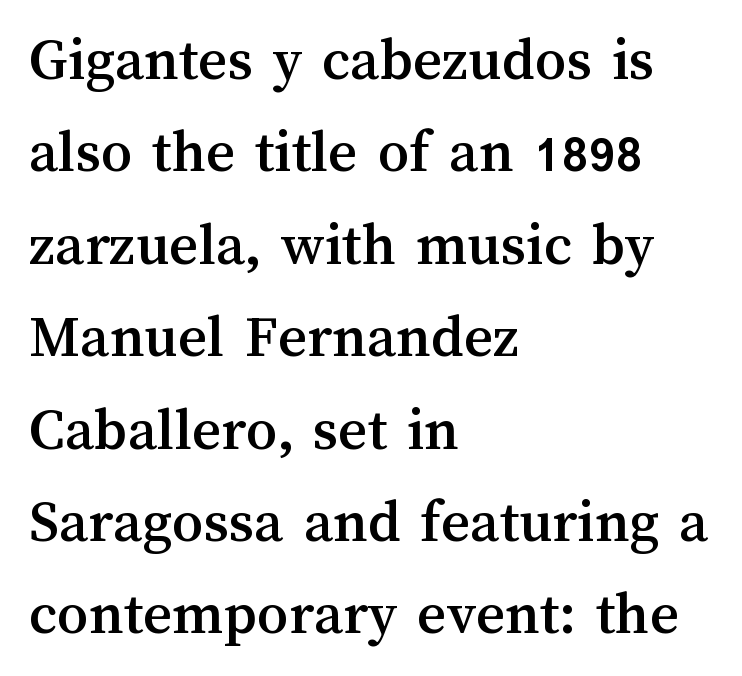
Words appear dense and cohesive because spacing is normal. If you measured baseline to baseline, you'd find a middling distance. Ordinary non-slanted type is in use. Each letter keeps its own natural width here, so spacing adapts to shape.
